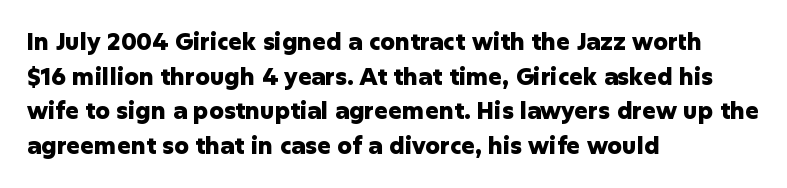
{"italic": "no", "bold": "yes", "underline": "no", "align": "left", "line_spacing": "normal", "line_spacing_ratio": 1.51, "letter_spacing": "normal", "letter_spacing_em": 0.0, "glyph_px": 23}
